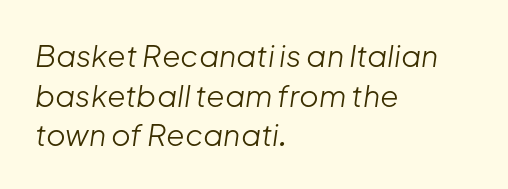
How would I describe the line gaps? Plain and ordinary. The passage shown is not bold in any degree. In CSS terms this would be text-align: left. It's the slanting kind of type.
